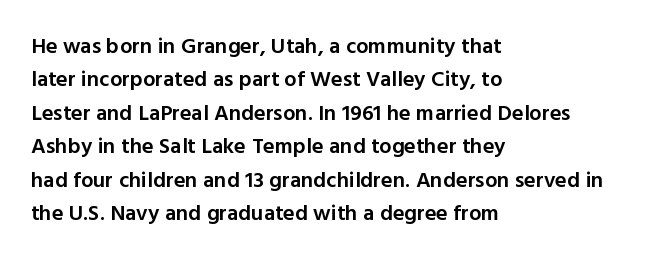
Q: Is the text bold? A: Semi-bold.
Q: Is the text italic (slanted)? A: No, it is upright.
Q: Is the text underlined? A: No.
Q: How is the paragraph aligned? A: Left-aligned.
Q: Is the spacing between letters normal or unusually wide? A: Normal.
Q: Is the spacing between lines tight, normal or loose? A: Normal.
